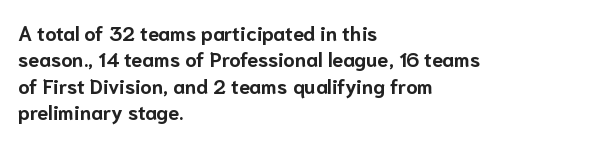
No extra tracking has been applied to these lines. The font is running at its bold setting. Students, observe: this is what conventionally led text looks like. Ascenders rise straight up at ninety degrees.
